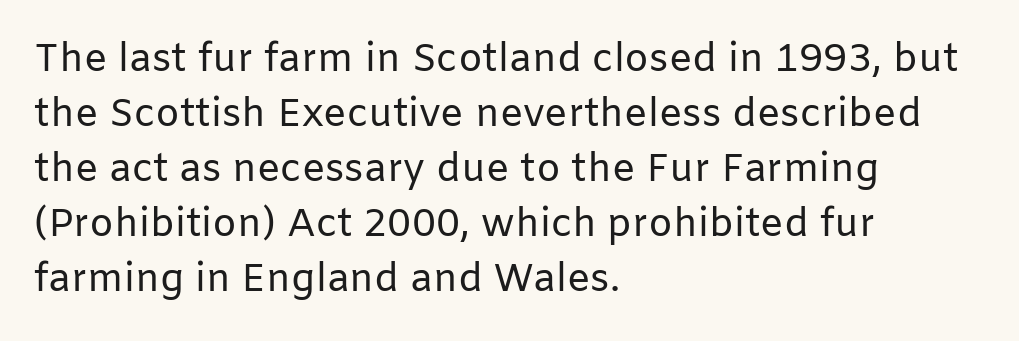
Q: Is the text bold? A: No.
Q: Is the text italic (slanted)? A: No, it is upright.
Q: Is the typeface a serif or a sans-serif typeface? A: Sans-serif.
Q: Is the text underlined? A: No.
Q: How is the paragraph aligned? A: Left-aligned.
Q: Is the spacing between letters normal or unusually wide? A: Normal.
Q: Is the spacing between lines tight, normal or loose? A: Normal.
Q: Width (condensed, normal, or wide)? A: Normal.
Q: Stroke contrast? A: Low.
Q: x-height? A: Medium.
Q: Monospaced? A: No.
